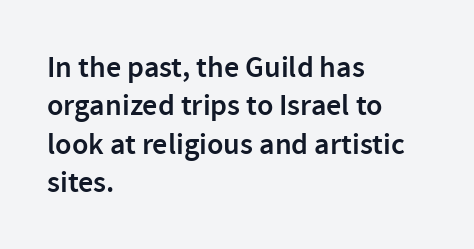
Here the designer chose a conventional face with non-uniform glyph widths. Students, observe: this is what conventionally led text looks like. A student would call this left alignment; a typographer would say flush left, rag right. The type family on display is of the sans-serif kind.
